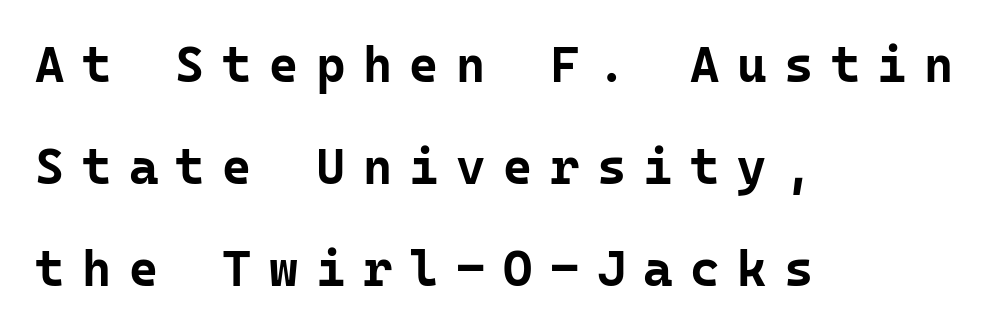
The image shows 50 px bold sans-serif type, upright, monospaced; set left-aligned, loose line spacing (2.04x), unusually wide letter spacing (+0.35 em), not underlined; low stroke contrast and a medium x-height.
